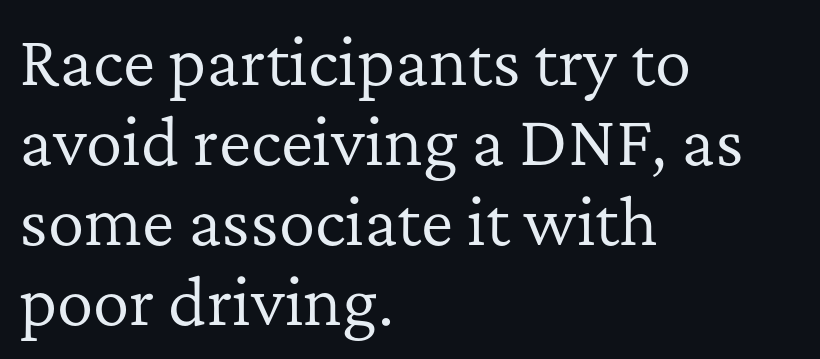
{"serif": "yes", "italic": "no", "bold": "no", "weight": "regular", "width": "normal", "stroke_contrast": "low", "x_height": "medium", "monospaced": "no", "underline": "no", "align": "left", "line_spacing": "normal", "line_spacing_ratio": 1.31, "letter_spacing": "normal", "letter_spacing_em": 0.0, "glyph_px": 61}
